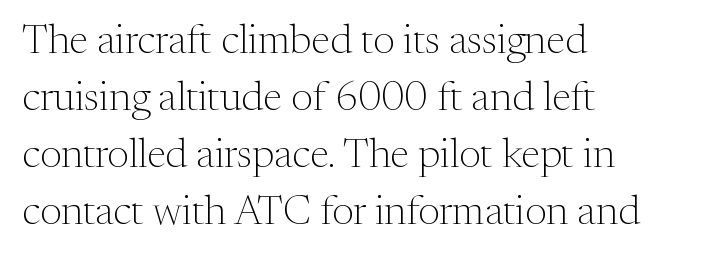
Descenders hang freely into open space. Unbolded letterforms with no extra heft. Default kerning and tracking; the words read as compact shapes. The paragraph has a hard left edge and a soft right edge. Posture: vertical.
